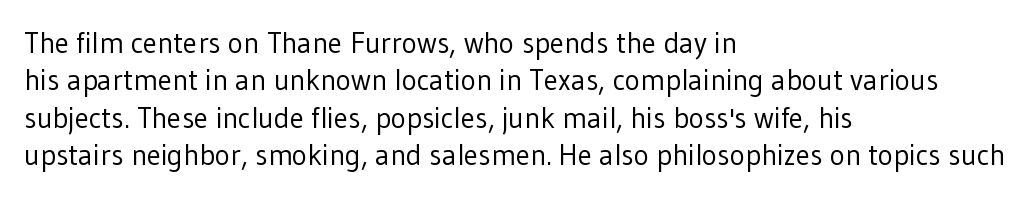
Are there feet on the stems? There aren't — it's a sans. The gap between lines stays unmarked. Does the lettering tilt? It doesn't — this is upright. Each letter keeps its own natural width here, so spacing adapts to shape. How are the letters spaced? Ordinarily, with no added tracking. The compositor pushed each line to the left boundary.
